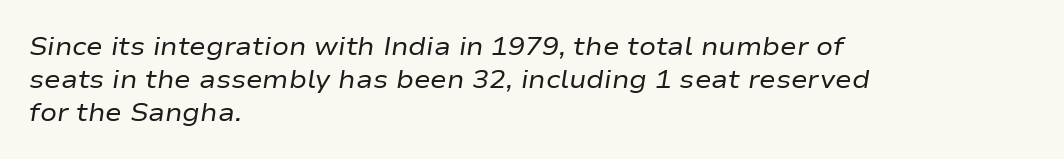
Q: Is the text bold? A: No.
Q: Is the text italic (slanted)? A: Yes, it leans right by about 9 degrees.
Q: Is the text underlined? A: No.
Q: How is the paragraph aligned? A: Left-aligned.
Q: Is the spacing between letters normal or unusually wide? A: Normal.
Q: Is the spacing between lines tight, normal or loose? A: Normal.
